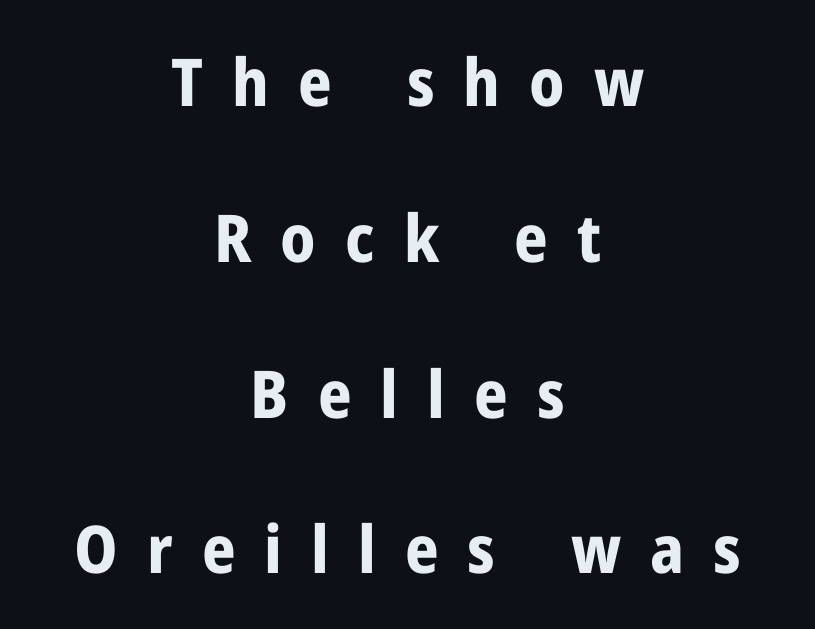
{"serif": "no", "italic": "no", "bold": "yes", "weight": "bold", "width": "condensed", "stroke_contrast": "low", "x_height": "medium", "monospaced": "no", "underline": "no", "align": "center", "line_spacing": "loose", "line_spacing_ratio": 2.36, "letter_spacing": "wide", "letter_spacing_em": 0.44, "glyph_px": 66}
